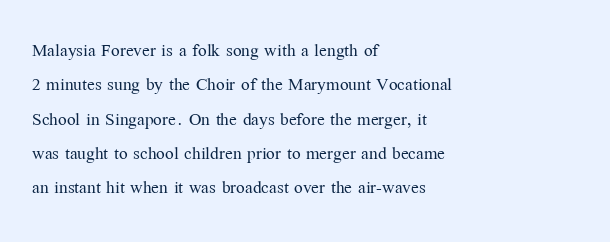
Q: Is the text bold? A: No.
Q: Is the text italic (slanted)? A: No, it is upright.
Q: Is the text underlined? A: No.
Q: How is the paragraph aligned? A: Left-aligned.
Q: Is the spacing between letters normal or unusually wide? A: Normal.
Q: Is the spacing between lines tight, normal or loose? A: Normal.
